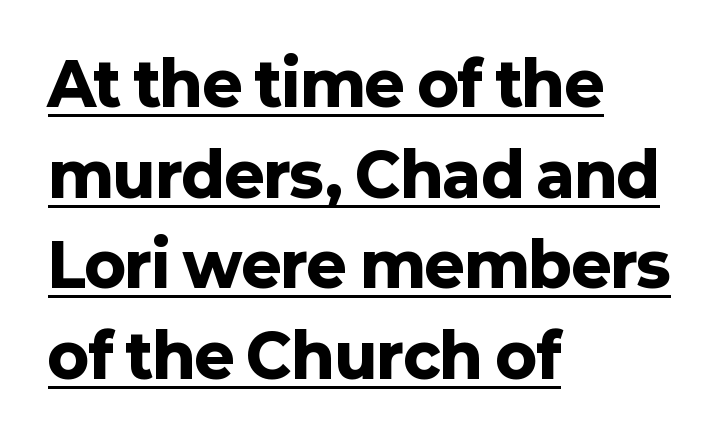
{"serif": "no", "italic": "no", "bold": "yes", "weight": "heavy", "width": "normal", "stroke_contrast": "low", "x_height": "medium", "monospaced": "no", "underline": "yes", "align": "left", "line_spacing": "normal", "line_spacing_ratio": 1.51, "letter_spacing": "normal", "letter_spacing_em": 0.0, "glyph_px": 60}
